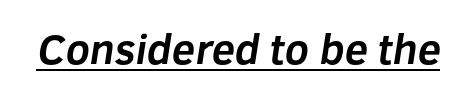
The image shows 42 px bold sans-serif type; set normal letter spacing, underlined; low stroke contrast and a medium x-height.
